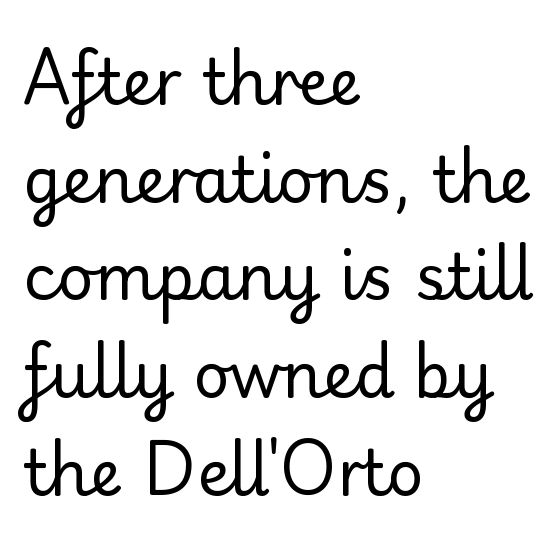
The image shows 63 px regular-weight sans-serif type, upright; set left-aligned, normal line spacing (1.55x), normal letter spacing, not underlined; low stroke contrast and a small x-height.
